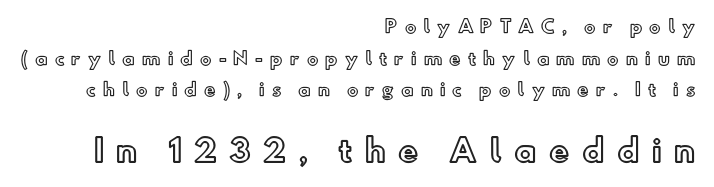
Q: Is the text italic (slanted)? A: No, it is upright.
Q: Is the text underlined? A: No.
Q: How is the paragraph aligned? A: Right-aligned.
Q: Is the spacing between letters normal or unusually wide? A: Unusually wide.
Q: Which block of text is set in a larger size, the first (top) or the second (bottom)? A: The second (bottom) one.
Q: Width (condensed, normal, or wide)? A: Normal.
Q: x-height? A: Small.
Q: Monospaced? A: No.
